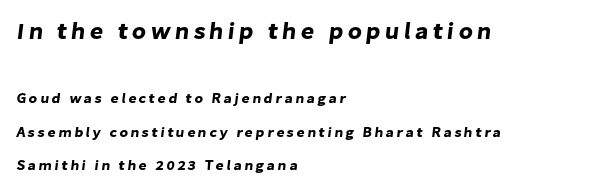
The image shows 23 px text type; set left-aligned, loose line spacing (2.39x), not underlined; the first (top) block is 1.64x larger.
